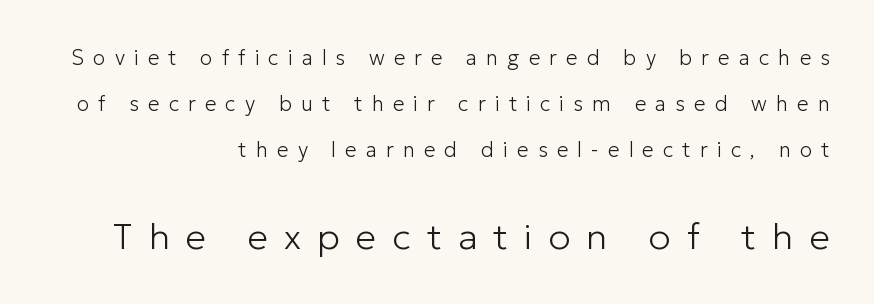
Q: Is the text bold? A: No.
Q: Is the text italic (slanted)? A: No, it is upright.
Q: Is the typeface a serif or a sans-serif typeface? A: Sans-serif.
Q: Is the text underlined? A: No.
Q: How is the paragraph aligned? A: Right-aligned.
Q: Is the spacing between letters normal or unusually wide? A: Unusually wide.
Q: Is the spacing between lines tight, normal or loose? A: Loose.
Q: Which block of text is set in a larger size, the first (top) or the second (bottom)? A: The second (bottom) one.
Q: Width (condensed, normal, or wide)? A: Normal.
Q: Stroke contrast? A: Low.
Q: x-height? A: Medium.
Q: Monospaced? A: No.
